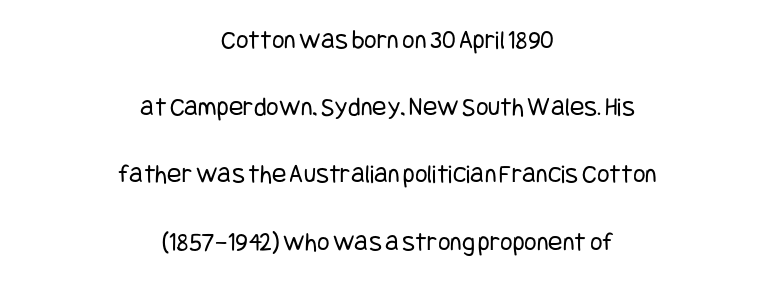
Words appear dense and cohesive because spacing is normal. Italic? Not at all — the glyphs are vertical. Vertical spacing — loose. The zone under the glyphs is completely vacant.
